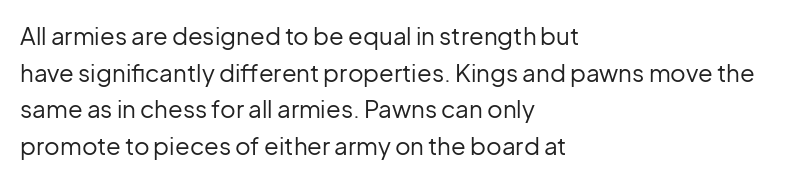
Q: Is the text bold? A: No.
Q: Is the text italic (slanted)? A: No, it is upright.
Q: Is the text underlined? A: No.
Q: How is the paragraph aligned? A: Left-aligned.
Q: Is the spacing between letters normal or unusually wide? A: Normal.
Q: Is the spacing between lines tight, normal or loose? A: Normal.
